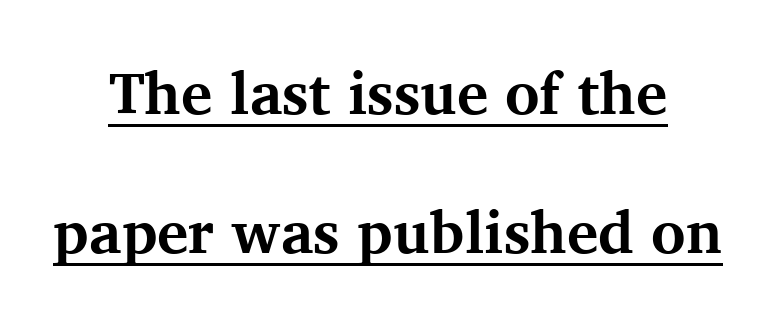
Both edges are ragged and mirror each other, which tells us the setting is centered. Leading: increased. The gaps between neighbouring characters are ordinary and unremarkable. This sample has the flowing, uneven cadence of proportional lettering. The passage shown is underscored from start to finish. Weight: bold.
